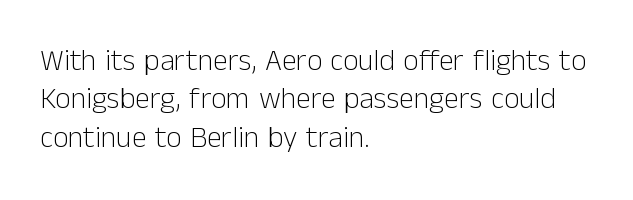
Glance below the letters and you will spot only blank space. Upright lettering throughout. Each letter's strokes conclude bluntly, with no projecting serifs. You could not count columns in this text — the font is proportionally spaced.
